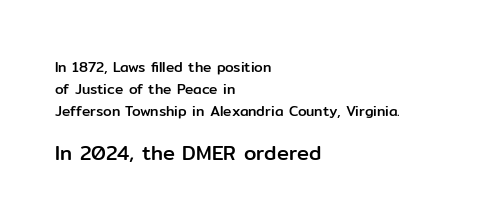
Q: Is the text italic (slanted)? A: No, it is upright.
Q: Is the text underlined? A: No.
Q: How is the paragraph aligned? A: Left-aligned.
Q: Is the spacing between letters normal or unusually wide? A: Normal.
Q: Is the spacing between lines tight, normal or loose? A: Normal.
Q: Which block of text is set in a larger size, the first (top) or the second (bottom)? A: The second (bottom) one.
